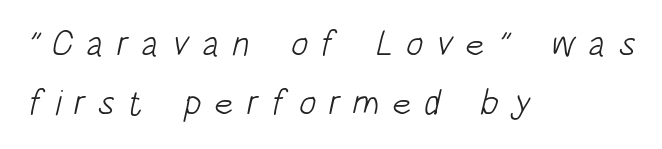
The image shows 36 px light, condensed sans-serif type; set left-aligned, normal line spacing (1.64x), unusually wide letter spacing (+0.34 em), not underlined; low stroke contrast and a large x-height.
